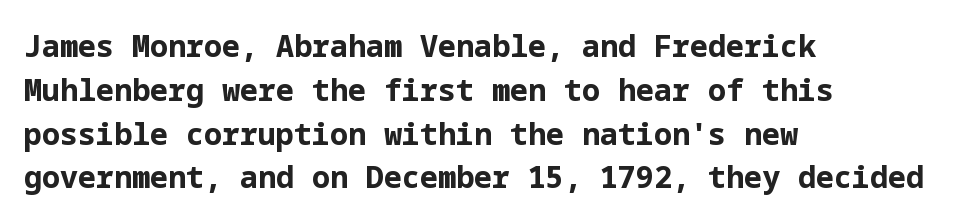
The image shows 30 px bold sans-serif type, upright; set left-aligned, normal line spacing (1.46x), normal letter spacing, not underlined; low stroke contrast and a medium x-height.
